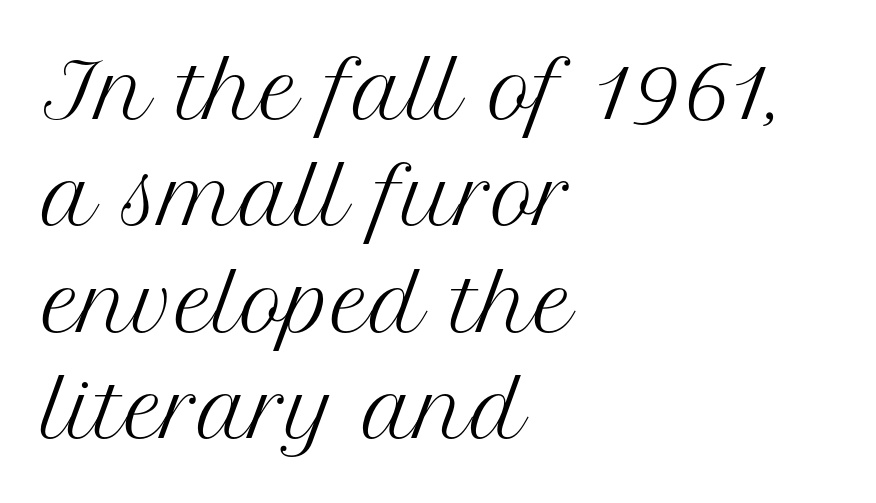
Regular leading. The face used here is rendered with its standard letterfit. This is serif lettering, the kind often seen in printed books. The letters advance in unequal steps, a hallmark of proportional type. The passage is arranged the way most books set body copy — flush left. The string is rendered with underlining switched off.
